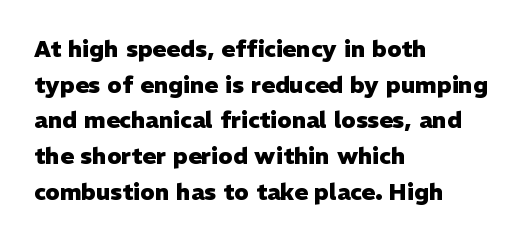
{"italic": "no", "bold": "yes", "underline": "no", "align": "left", "line_spacing": "normal", "line_spacing_ratio": 1.55, "letter_spacing": "normal", "letter_spacing_em": 0.0, "glyph_px": 23}
